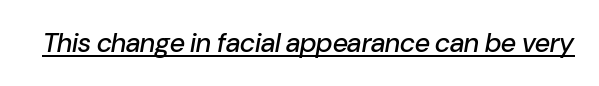
Q: Is the text italic (slanted)? A: Yes, it leans right by about 10 degrees.
Q: Is the text underlined? A: Yes.
Q: Is the spacing between letters normal or unusually wide? A: Normal.
